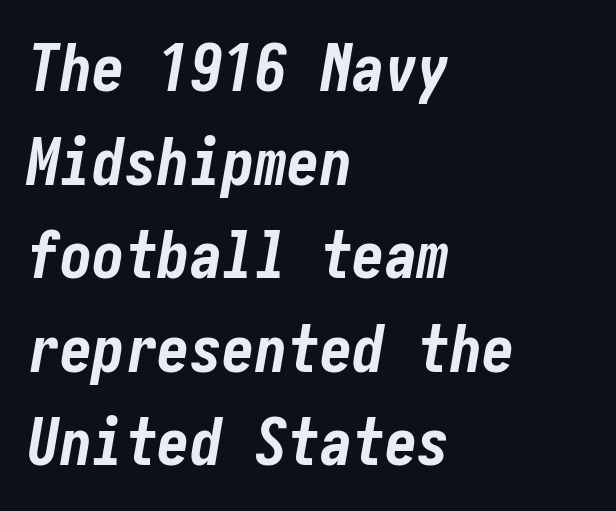
The passage shown leans; its letterforms are oblique. Here the glyphs are tracked normally, forming tight word shapes. Summary of weight: heavy, a full bold. Compared with typical paragraphs, the rows here are spaced about the same. Lines of text with bare space underneath. If you drew a ruler down the left edge, every line would touch it.
